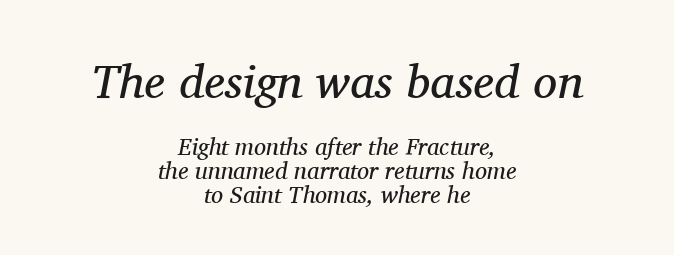
The image shows 48 px regular-weight serif type, italic (leaning right); set centered, tight line spacing (1.0x), normal letter spacing, not underlined; the first (top) block is 2.0x larger; medium stroke contrast and a medium x-height.
